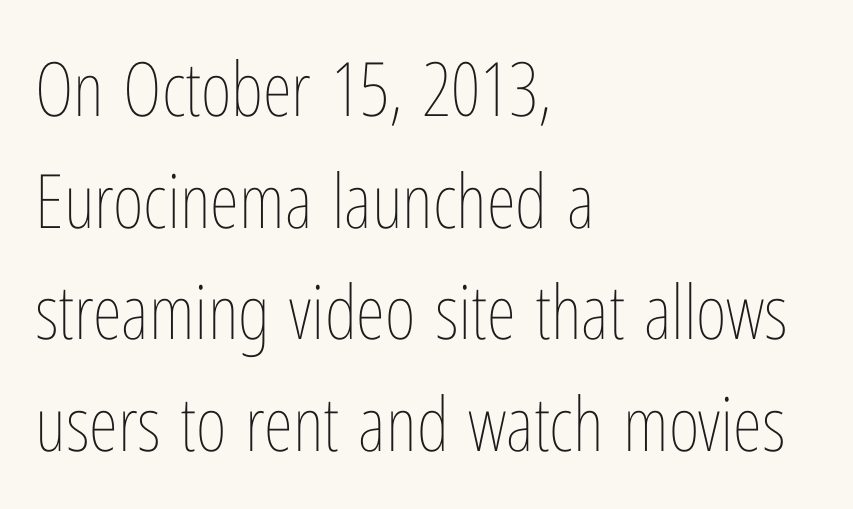
The image shows 75 px thin, condensed type, upright; set left-aligned, normal line spacing (1.49x), normal letter spacing, not underlined; low stroke contrast and a medium x-height.
